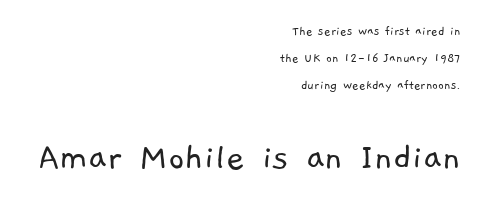
The image shows 40 px light sans-serif type; set right-aligned, loose line spacing (1.94x), normal letter spacing, not underlined; the second (bottom) block is 2.86x larger; low stroke contrast and a medium x-height.
